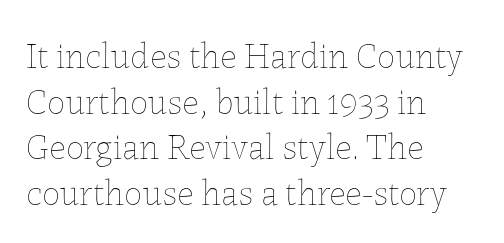
Glance below the letters and you will spot only blank space. No chunkiness to these letters — they're not bold. The paragraph has a hard left edge and a soft right edge. You could call the tracking neutral — neither tight nor loose. This sample keeps an unexceptional amount of space between lines.
